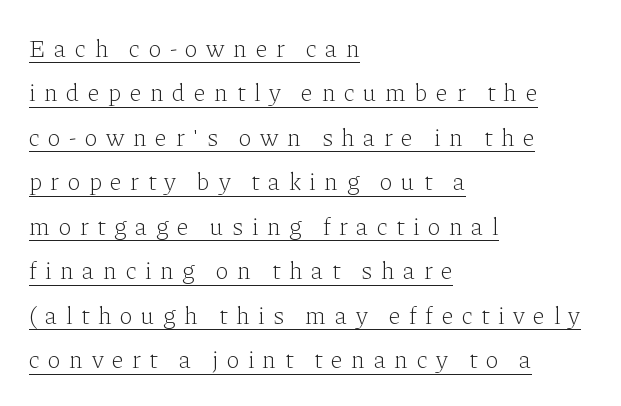
The image shows 25 px text type, upright; set left-aligned, line spacing 1.78x, unusually wide letter spacing (+0.34 em), underlined.
